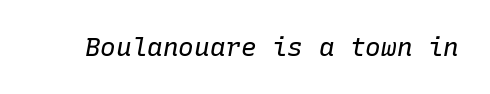
Q: Is the text bold? A: No.
Q: Is the text italic (slanted)? A: Yes, it leans right by about 10 degrees.
Q: Is the text underlined? A: No.
Q: Is the spacing between letters normal or unusually wide? A: Normal.
